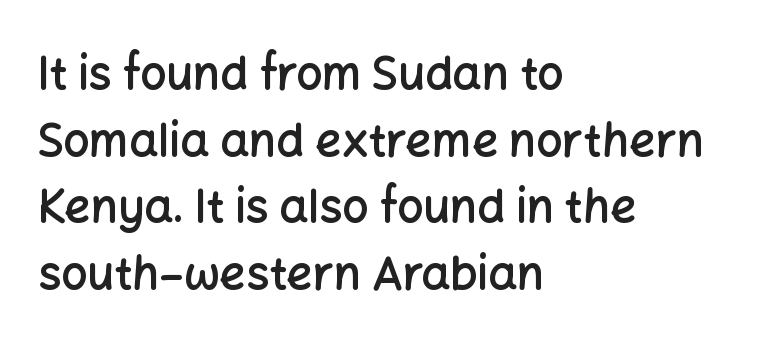
The image shows 46 px semibold sans-serif type, upright; set left-aligned, normal line spacing (1.45x), normal letter spacing, not underlined; low stroke contrast and a medium x-height.
